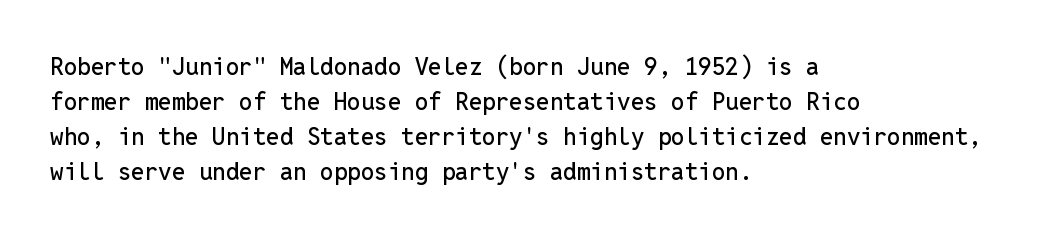
Q: Is the text italic (slanted)? A: No, it is upright.
Q: Is the text underlined? A: No.
Q: How is the paragraph aligned? A: Left-aligned.
Q: Is the spacing between letters normal or unusually wide? A: Normal.
Q: Is the spacing between lines tight, normal or loose? A: Normal.
